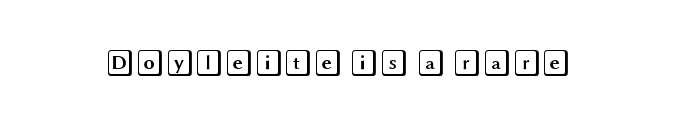
This rendering leaves character spacing at its baseline value. Has an underline been added? It has not. No italicization has been applied; the sample stays upright.
